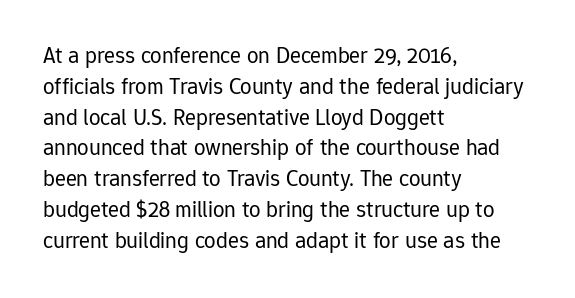
{"italic": "no", "bold": "no", "underline": "no", "align": "left", "line_spacing": "normal", "line_spacing_ratio": 1.34, "letter_spacing": "normal", "letter_spacing_em": 0.0, "glyph_px": 23}
